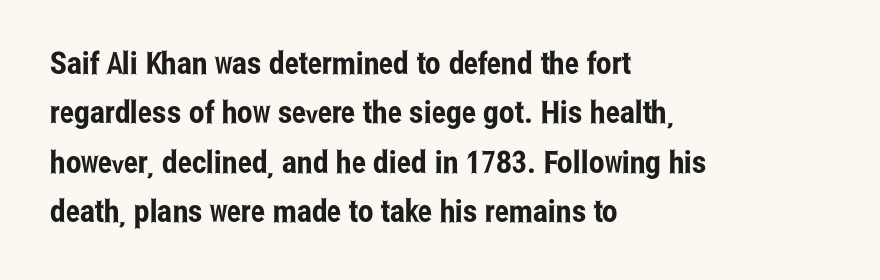
Q: Is the text italic (slanted)? A: No, it is upright.
Q: Is the typeface a serif or a sans-serif typeface? A: Sans-serif.
Q: Is the text underlined? A: No.
Q: How is the paragraph aligned? A: Left-aligned.
Q: Is the spacing between letters normal or unusually wide? A: Normal.
Q: Is the spacing between lines tight, normal or loose? A: Normal.
Q: Width (condensed, normal, or wide)? A: Condensed.
Q: Stroke contrast? A: Low.
Q: x-height? A: Medium.
Q: Monospaced? A: No.
